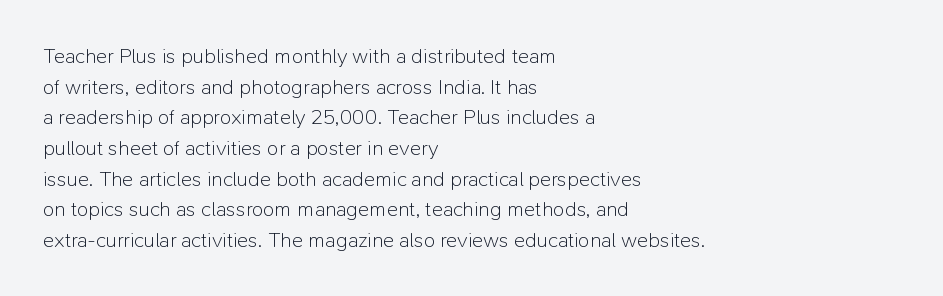
The image shows 21 px text type, upright; set left-aligned, normal line spacing (1.46x), normal letter spacing, not underlined.
